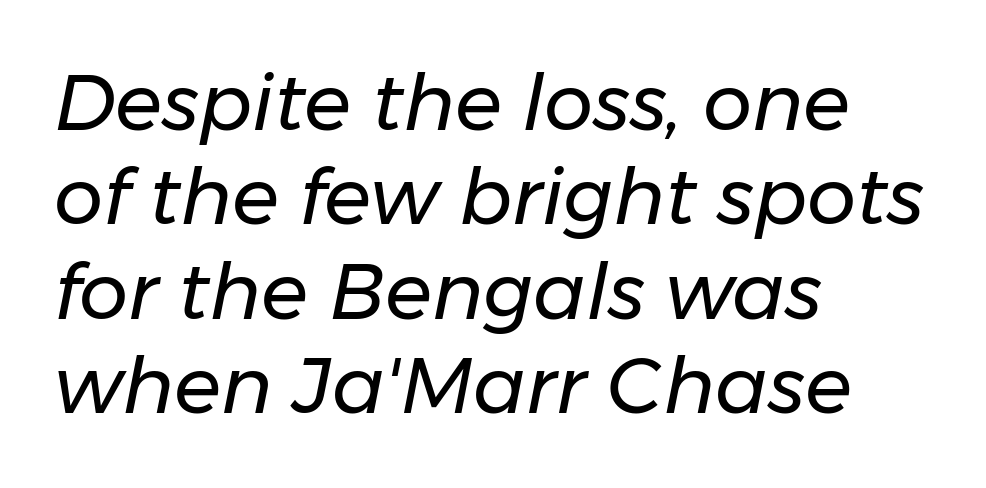
{"italic": "yes", "lean": "right", "slant_degrees": 11, "bold": "no", "weight": "regular", "width": "normal", "stroke_contrast": "low", "x_height": "medium", "monospaced": "no", "underline": "no", "align": "left", "line_spacing_ratio": 1.21, "letter_spacing": "normal", "letter_spacing_em": 0.0, "glyph_px": 78}
